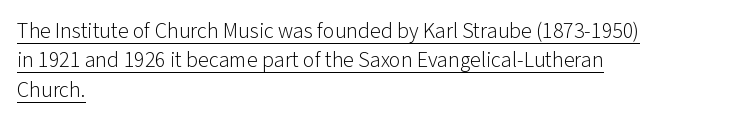
Q: Is the text bold? A: No.
Q: Is the text italic (slanted)? A: No, it is upright.
Q: Is the text underlined? A: Yes.
Q: How is the paragraph aligned? A: Left-aligned.
Q: Is the spacing between letters normal or unusually wide? A: Normal.
Q: Is the spacing between lines tight, normal or loose? A: Normal.
